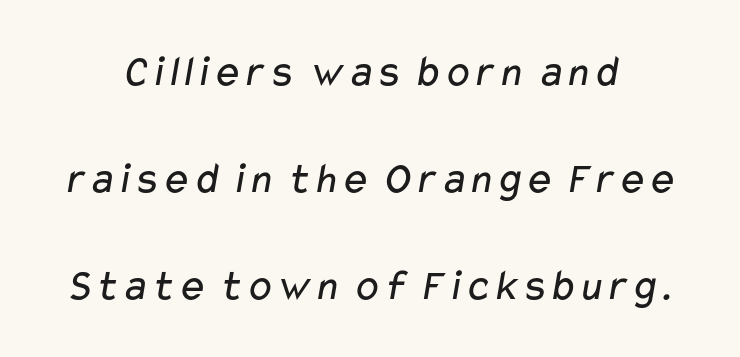
{"serif": "no", "bold": "no", "weight": "regular", "width": "wide", "stroke_contrast": "low", "x_height": "medium", "monospaced": "no", "underline": "no", "align": "center", "line_spacing": "loose", "line_spacing_ratio": 2.43, "letter_spacing": "normal", "letter_spacing_em": 0.0, "glyph_px": 44}
